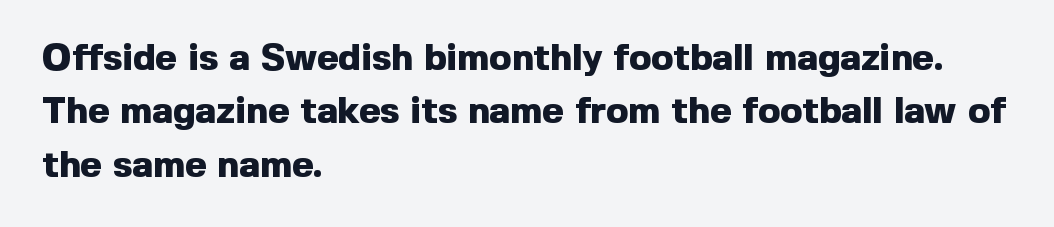
Q: Is the text bold? A: Yes.
Q: Is the text italic (slanted)? A: No, it is upright.
Q: Is the typeface a serif or a sans-serif typeface? A: Sans-serif.
Q: Is the text underlined? A: No.
Q: How is the paragraph aligned? A: Left-aligned.
Q: Is the spacing between letters normal or unusually wide? A: Normal.
Q: Is the spacing between lines tight, normal or loose? A: Normal.
Q: Width (condensed, normal, or wide)? A: Normal.
Q: x-height? A: Medium.
Q: Monospaced? A: No.
